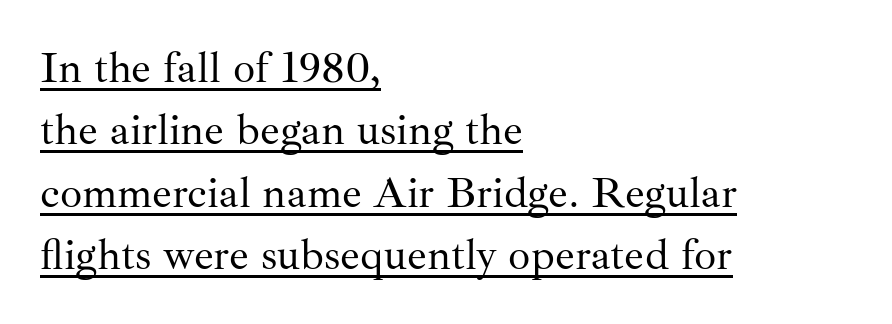
{"serif": "yes", "italic": "no", "bold": "no", "weight": "regular", "width": "normal", "stroke_contrast": "medium", "x_height": "small", "monospaced": "no", "underline": "yes", "align": "left", "line_spacing": "normal", "line_spacing_ratio": 1.42, "letter_spacing": "normal", "letter_spacing_em": 0.0, "glyph_px": 44}
